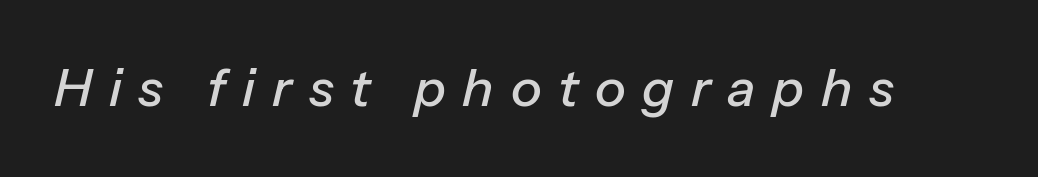
Q: Is the text italic (slanted)? A: Yes, it leans right by about 13 degrees.
Q: Is the text underlined? A: No.
Q: Is the spacing between letters normal or unusually wide? A: Unusually wide.
Q: Width (condensed, normal, or wide)? A: Normal.
Q: Stroke contrast? A: Low.
Q: x-height? A: Medium.
Q: Monospaced? A: No.
